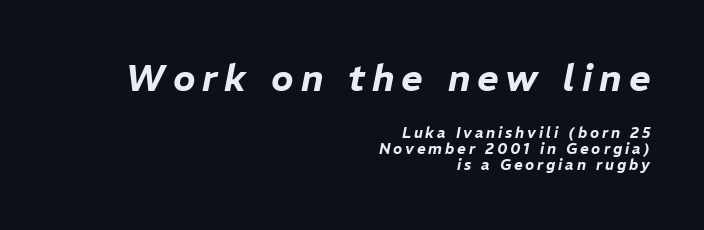
The lines are packed closely together with very little leading. Looks like regular typesetting: each glyph gets only the width it needs. The font's italic variant was chosen for this text. Visually, the top section dominates because its glyphs are scaled up. The lines are quadded right. The foot of each line stays bare and open.
